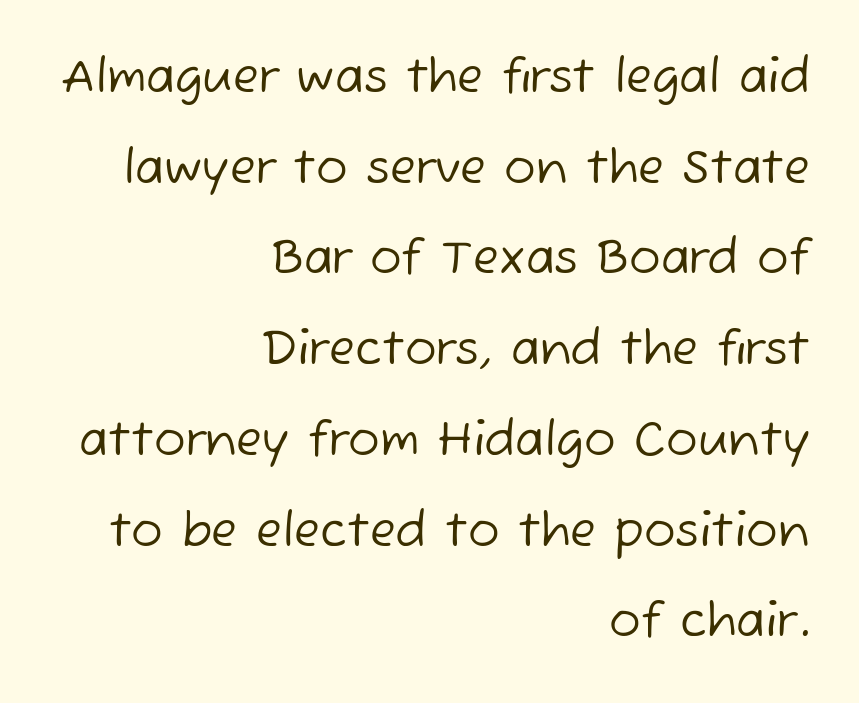
Q: Is the text bold? A: No.
Q: Is the typeface a serif or a sans-serif typeface? A: Sans-serif.
Q: Is the text underlined? A: No.
Q: How is the paragraph aligned? A: Right-aligned.
Q: Is the spacing between letters normal or unusually wide? A: Normal.
Q: Is the spacing between lines tight, normal or loose? A: Loose.
Q: Width (condensed, normal, or wide)? A: Normal.
Q: Stroke contrast? A: Low.
Q: x-height? A: Medium.
Q: Monospaced? A: No.
